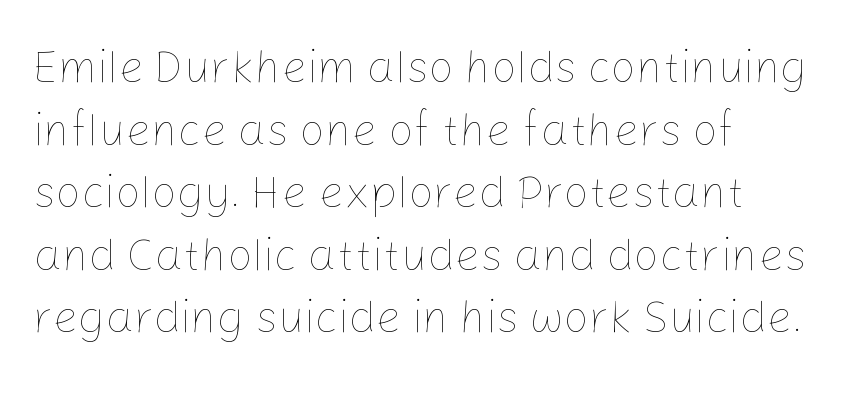
{"italic": "no", "bold": "no", "weight": "thin", "width": "normal", "stroke_contrast": "low", "x_height": "medium", "monospaced": "no", "underline": "no", "align": "left", "line_spacing": "normal", "line_spacing_ratio": 1.39, "letter_spacing": "normal", "letter_spacing_em": 0.0, "glyph_px": 45}
